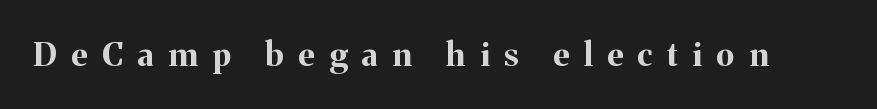
Q: Is the text bold? A: Yes.
Q: Is the text italic (slanted)? A: No, it is upright.
Q: Is the typeface a serif or a sans-serif typeface? A: Serif.
Q: Is the text underlined? A: No.
Q: Is the spacing between letters normal or unusually wide? A: Unusually wide.
Q: Width (condensed, normal, or wide)? A: Normal.
Q: Stroke contrast? A: Medium.
Q: x-height? A: Medium.
Q: Monospaced? A: No.
